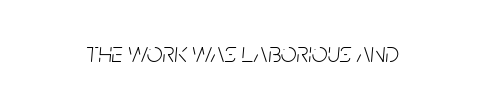
The image shows 28 px light, condensed type, italic (leaning right); set normal letter spacing, not underlined; low stroke contrast and a large x-height.
